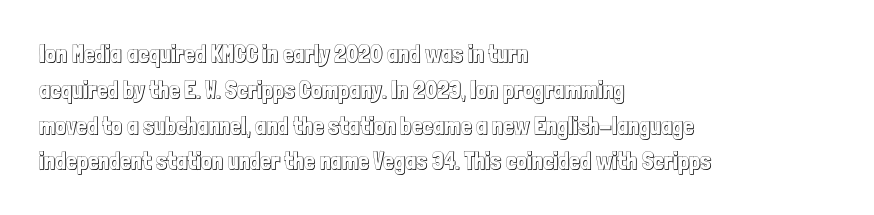
Summary of vertical rhythm: regular, with standard interline spacing. Is the block centered? No — it sits flush against the left margin. Nobody drew a line under any word here. Unlike italic type, these characters show no tilt at all.
